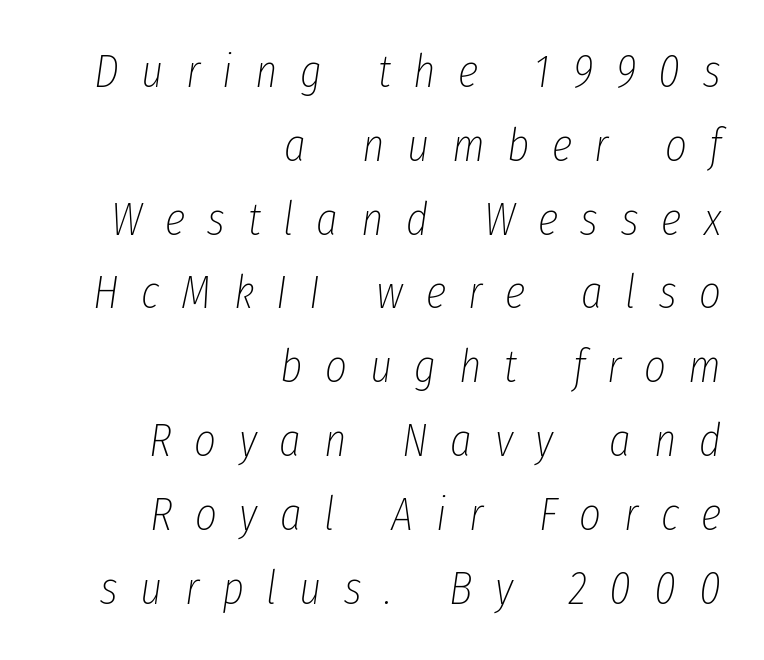
{"italic": "yes", "lean": "right", "slant_degrees": 8, "bold": "no", "weight": "thin", "width": "condensed", "stroke_contrast": "low", "x_height": "medium", "monospaced": "no", "underline": "no", "align": "right", "line_spacing": "normal", "line_spacing_ratio": 1.57, "letter_spacing": "wide", "letter_spacing_em": 0.48, "glyph_px": 47}
